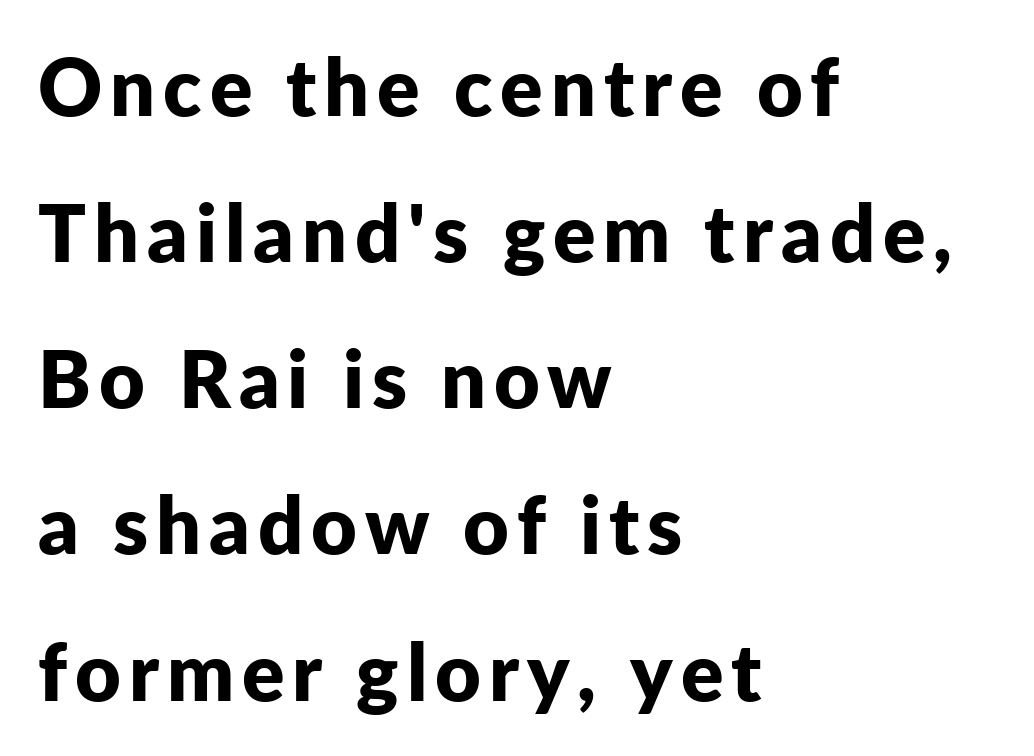
{"serif": "no", "italic": "no", "bold": "yes", "weight": "bold", "width": "normal", "stroke_contrast": "low", "x_height": "medium", "monospaced": "no", "underline": "no", "align": "left", "line_spacing_ratio": 1.85, "glyph_px": 79}
